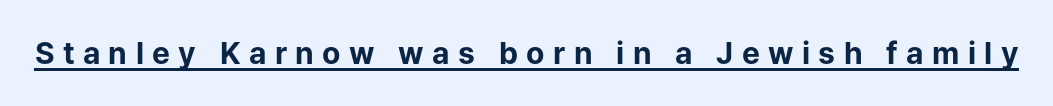
Q: Is the text bold? A: Yes.
Q: Is the text italic (slanted)? A: No, it is upright.
Q: Is the typeface a serif or a sans-serif typeface? A: Sans-serif.
Q: Is the text underlined? A: Yes.
Q: Is the spacing between letters normal or unusually wide? A: Unusually wide.
Q: Width (condensed, normal, or wide)? A: Normal.
Q: Stroke contrast? A: Low.
Q: x-height? A: Medium.
Q: Monospaced? A: No.
